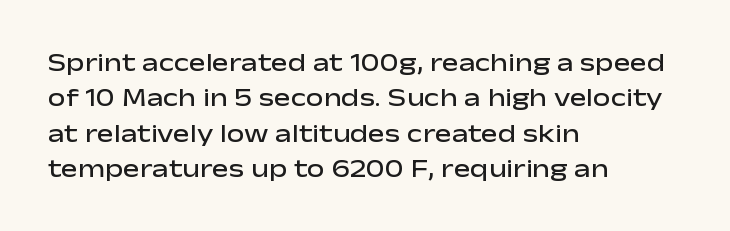
The image shows 25 px text type, upright; set left-aligned, normal line spacing (1.42x), normal letter spacing, not underlined.
